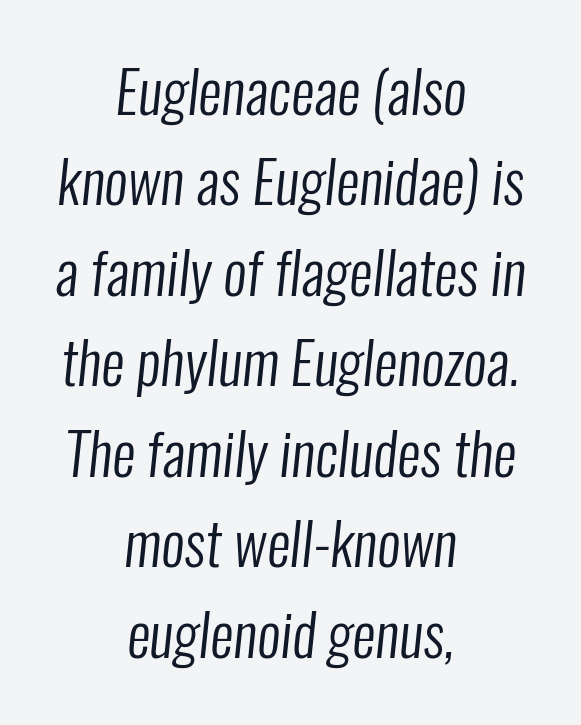
Descender tails drop into unmarked territory. These glyphs show unthickened strokes, regular width or finer. The lines in this sample share a center point and differ in where they start and stop. Examine the stroke ends and you'll find no serifs. Is this a fixed-width face? No — the glyphs have proportional, varying widths.
